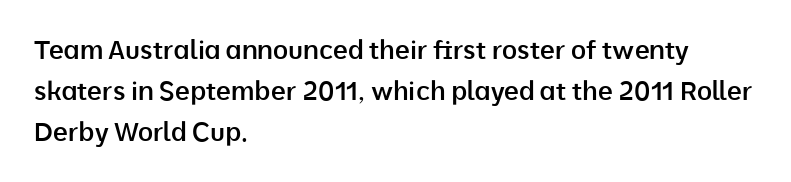
The image shows 26 px text type, upright; set left-aligned, normal line spacing (1.57x), normal letter spacing, not underlined.
